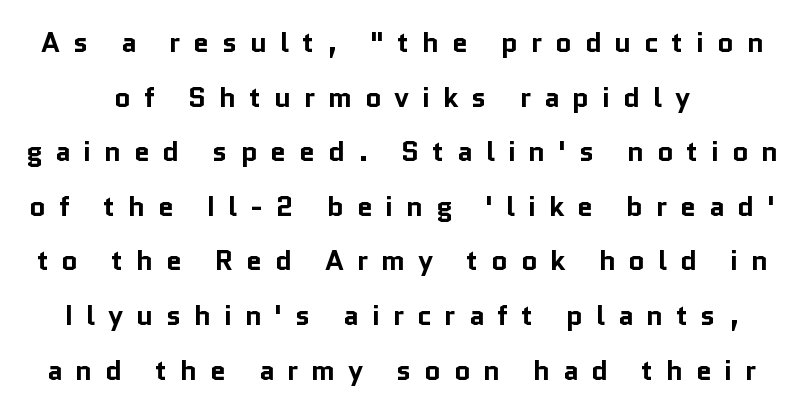
The image shows 28 px bold sans-serif type, upright; set loose line spacing (1.95x), unusually wide letter spacing (+0.46 em), not underlined; low stroke contrast and a medium x-height.
